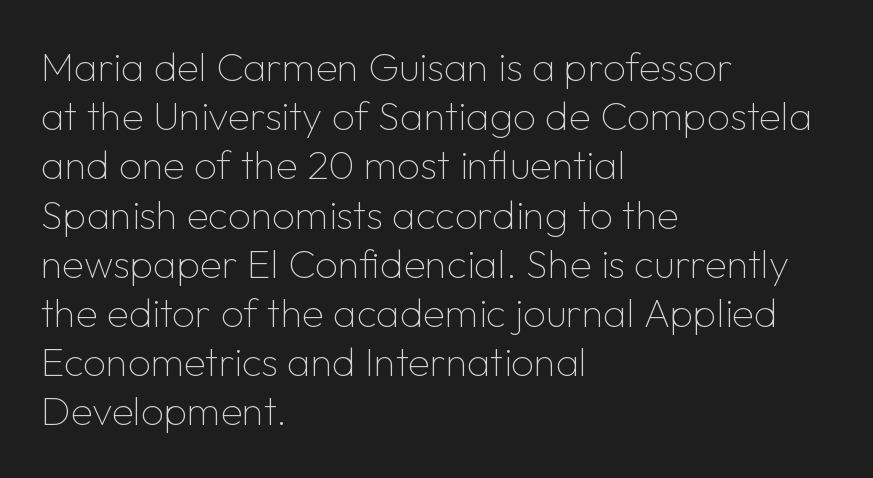
The image shows 40 px thin sans-serif type, upright; set left-aligned, line spacing 1.23x, normal letter spacing, not underlined; low stroke contrast and a medium x-height.
